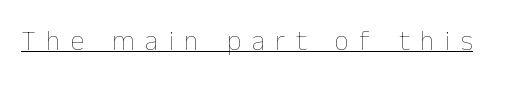
The image shows 28 px thin type, upright; set unusually wide letter spacing (+0.38 em), underlined; low stroke contrast and a medium x-height.
